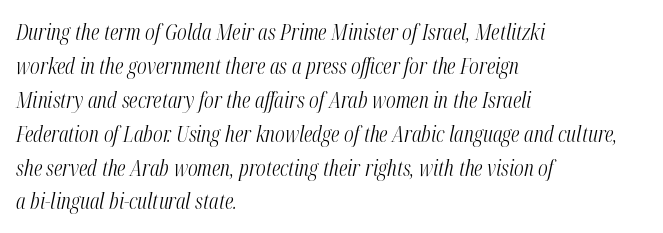
The image shows 22 px text type, italic (leaning right); set left-aligned, normal line spacing (1.54x), normal letter spacing, not underlined.
